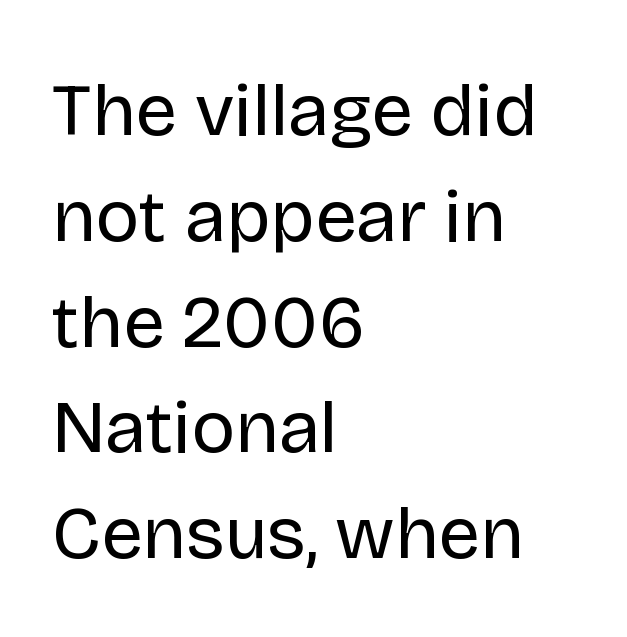
{"serif": "no", "italic": "no", "bold": "no", "weight": "regular", "width": "normal", "stroke_contrast": "low", "x_height": "large", "monospaced": "no", "underline": "no", "align": "left", "line_spacing": "normal", "line_spacing_ratio": 1.43, "letter_spacing": "normal", "letter_spacing_em": 0.0, "glyph_px": 74}
